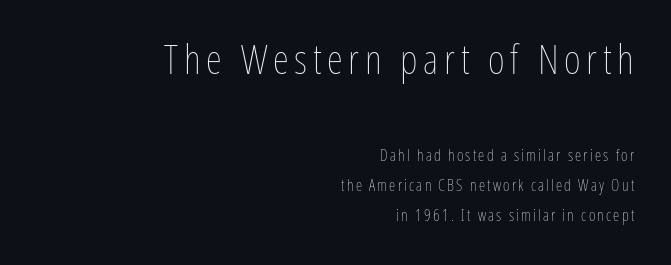
You get the large type first, then a drop to smaller type. The words here are not underlined. This rendering uses right alignment, leaving the left contour irregular. No letter is thick-stroked: the sample isn't bold. Tall strokes in this sample are plumb rather than angled. Think of a printed novel: that variable character pitch is what you see here.
